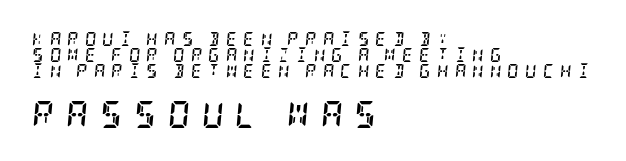
{"italic": "yes", "lean": "right", "slant_degrees": 5, "bold": "yes", "underline": "no", "align": "left", "line_spacing": "tight", "line_spacing_ratio": 1.13, "letter_spacing": "wide", "letter_spacing_em": 0.44, "larger_block": "second", "size_ratio": 1.93, "glyph_px": 27}
